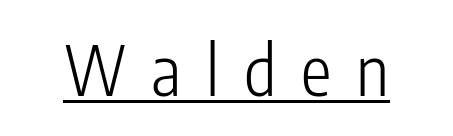
The type is letterspaced generously, with wide tracking. The font's upright variant was chosen for this text. Each letter's strokes conclude bluntly, with no projecting serifs. Each letter keeps its own natural width here, so spacing adapts to shape. The passage shown is underscored from start to finish. The passage shown is not bold in any degree.
